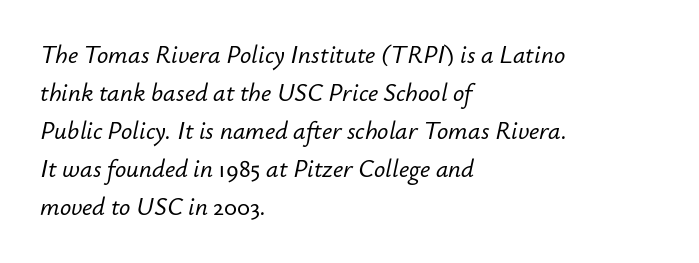
Q: Is the text italic (slanted)? A: Yes, it leans right by about 12 degrees.
Q: Is the text underlined? A: No.
Q: How is the paragraph aligned? A: Left-aligned.
Q: Is the spacing between letters normal or unusually wide? A: Normal.
Q: Is the spacing between lines tight, normal or loose? A: Normal.
